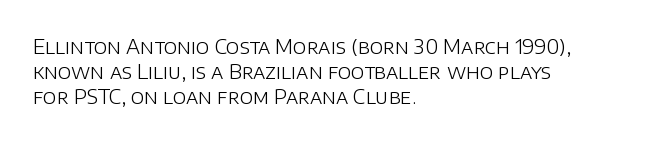
Q: Is the text bold? A: No.
Q: Is the text italic (slanted)? A: No, it is upright.
Q: Is the text underlined? A: No.
Q: How is the paragraph aligned? A: Left-aligned.
Q: Is the spacing between letters normal or unusually wide? A: Normal.
